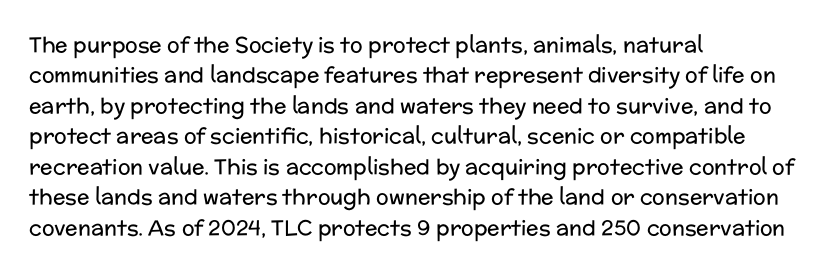
The image shows 21 px text type, upright; set left-aligned, normal line spacing (1.45x), normal letter spacing, not underlined.
